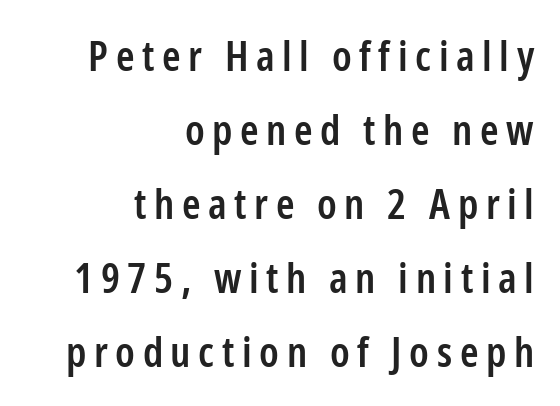
{"serif": "no", "italic": "no", "bold": "semi", "weight": "semibold", "width": "condensed", "stroke_contrast": "low", "x_height": "medium", "monospaced": "no", "underline": "no", "align": "right", "line_spacing_ratio": 1.76, "glyph_px": 42}
